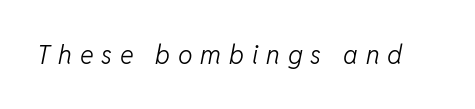
{"italic": "yes", "lean": "right", "slant_degrees": 11, "bold": "no", "underline": "no", "letter_spacing": "wide", "letter_spacing_em": 0.3, "glyph_px": 26}
